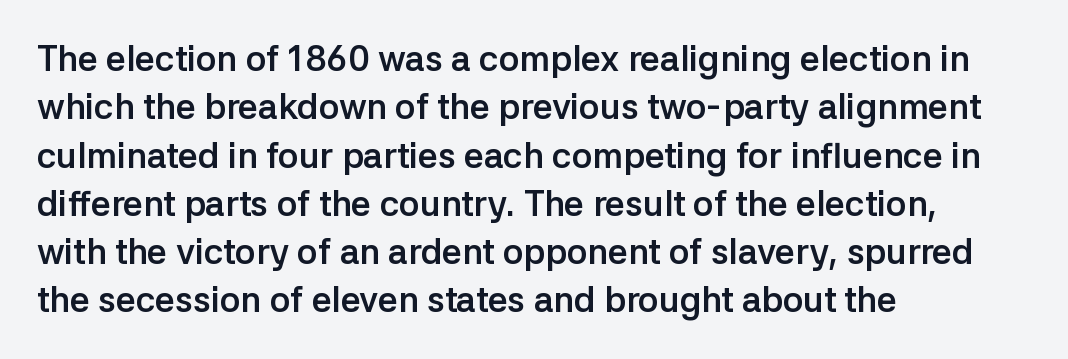
Q: Is the text bold? A: Yes.
Q: Is the text italic (slanted)? A: No, it is upright.
Q: Is the typeface a serif or a sans-serif typeface? A: Sans-serif.
Q: Is the text underlined? A: No.
Q: How is the paragraph aligned? A: Left-aligned.
Q: Is the spacing between letters normal or unusually wide? A: Normal.
Q: Is the spacing between lines tight, normal or loose? A: Normal.
Q: Width (condensed, normal, or wide)? A: Normal.
Q: Stroke contrast? A: Low.
Q: x-height? A: Medium.
Q: Monospaced? A: No.
